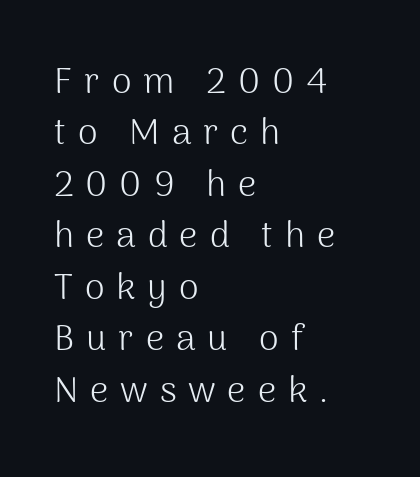
The image shows 36 px light sans-serif type, upright; set left-aligned, normal line spacing (1.43x), unusually wide letter spacing (+0.33 em), not underlined; medium stroke contrast and a medium x-height.
